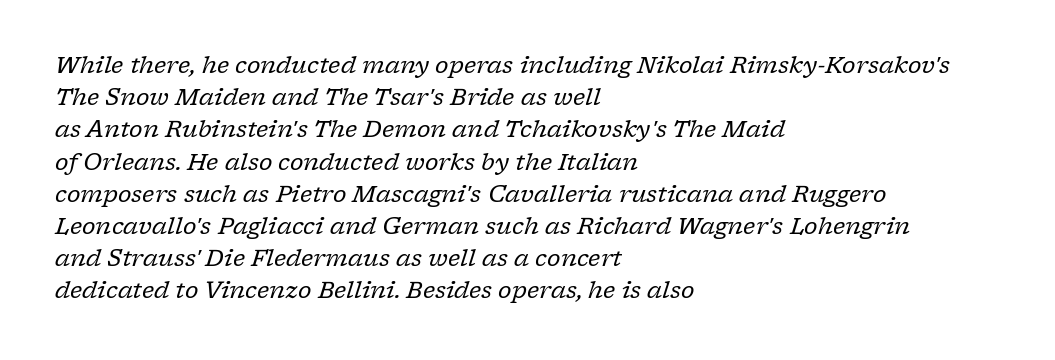
{"italic": "yes", "lean": "right", "slant_degrees": 17, "bold": "no", "underline": "no", "align": "left", "line_spacing": "normal", "line_spacing_ratio": 1.4, "letter_spacing": "normal", "letter_spacing_em": 0.0, "glyph_px": 23}
